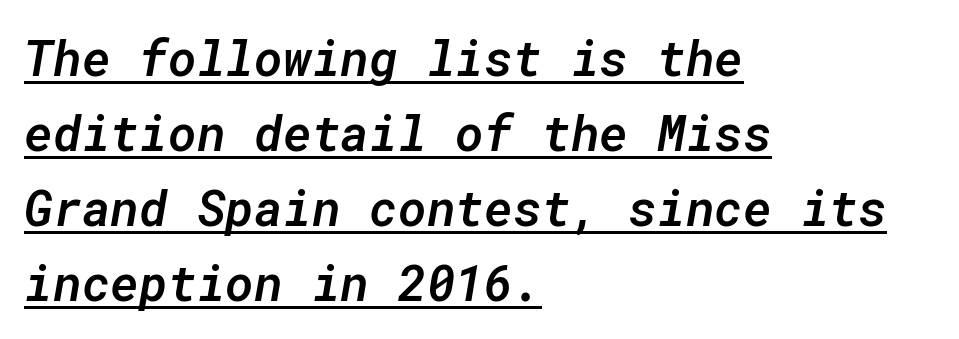
Q: Is the text bold? A: Semi-bold.
Q: Is the text italic (slanted)? A: Yes, it leans right by about 10 degrees.
Q: Is the text underlined? A: Yes.
Q: How is the paragraph aligned? A: Left-aligned.
Q: Is the spacing between letters normal or unusually wide? A: Normal.
Q: Is the spacing between lines tight, normal or loose? A: Normal.
Q: Width (condensed, normal, or wide)? A: Normal.
Q: Stroke contrast? A: Low.
Q: x-height? A: Medium.
Q: Monospaced? A: Yes.
